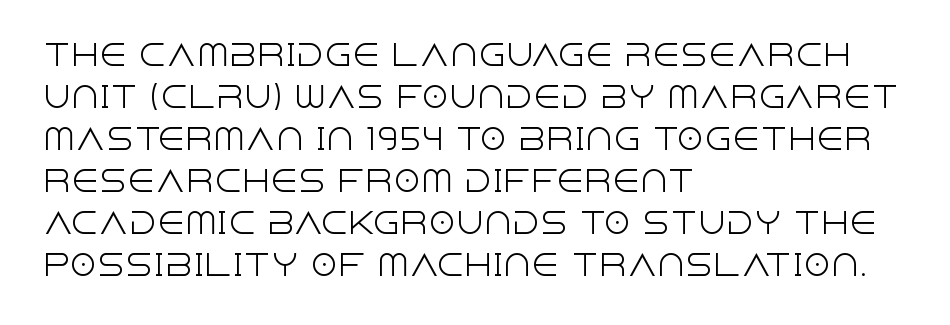
The image shows 28 px light sans-serif type, upright; set left-aligned, normal line spacing (1.5x), normal letter spacing, not underlined; a large x-height.
